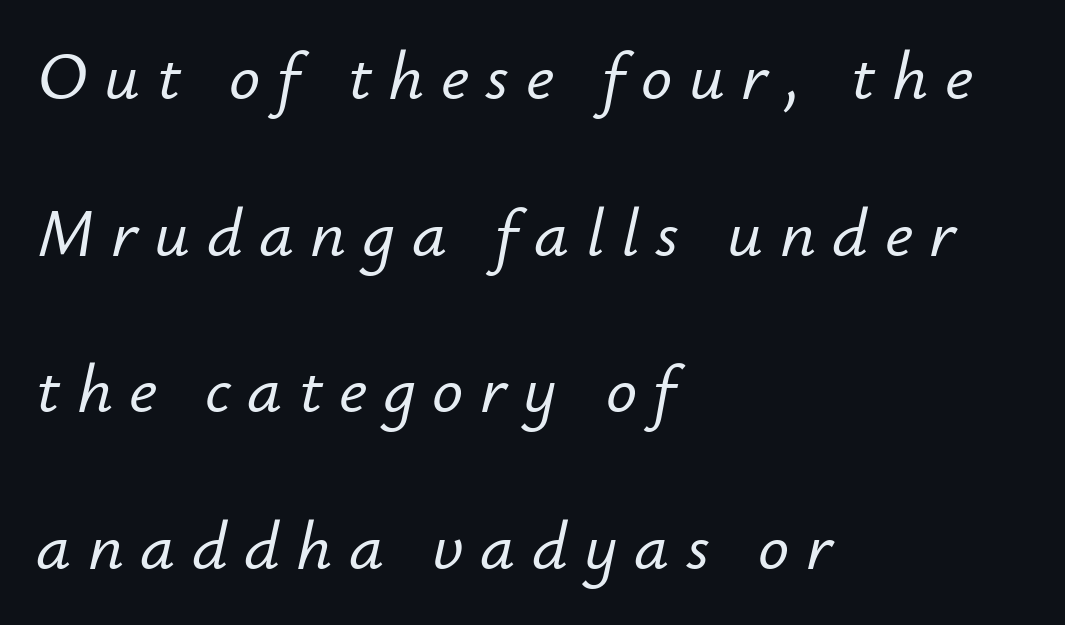
Q: Is the text italic (slanted)? A: Yes, it leans right by about 12 degrees.
Q: Is the text underlined? A: No.
Q: How is the paragraph aligned? A: Left-aligned.
Q: Is the spacing between letters normal or unusually wide? A: Unusually wide.
Q: Is the spacing between lines tight, normal or loose? A: Loose.
Q: Width (condensed, normal, or wide)? A: Normal.
Q: Stroke contrast? A: Low.
Q: x-height? A: Small.
Q: Monospaced? A: No.
